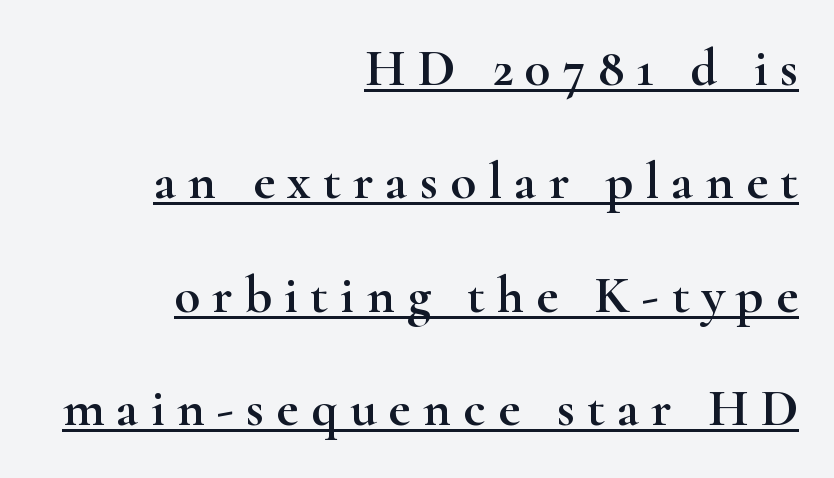
The image shows 53 px wide serif type, upright; set right-aligned, loose line spacing (2.14x), unusually wide letter spacing (+0.23 em), underlined; high stroke contrast and a small x-height.
